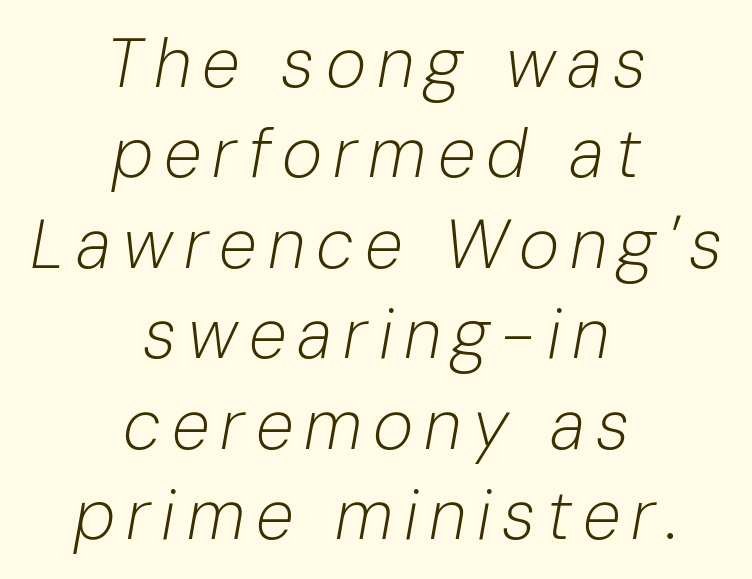
The image shows 69 px light type, italic (leaning right); set centered, normal line spacing (1.31x), not underlined; low stroke contrast and a medium x-height.
